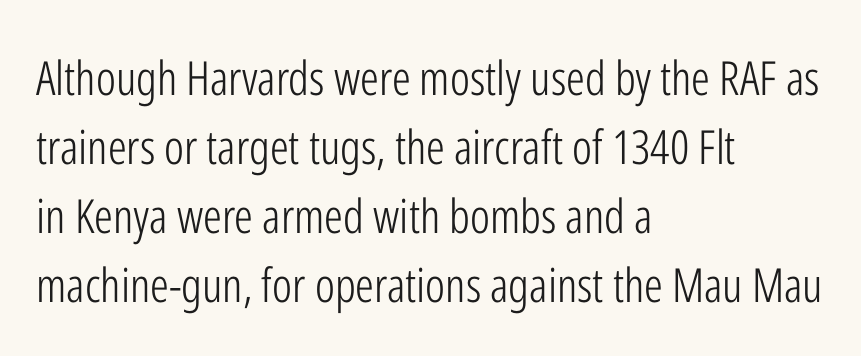
The image shows 47 px light, condensed sans-serif type, upright; set left-aligned, normal line spacing (1.47x), normal letter spacing, not underlined; low stroke contrast and a medium x-height.
